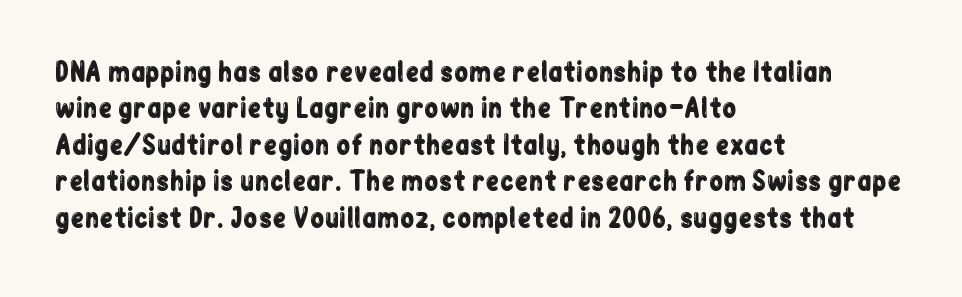
Each line starts at the same left margin while the right side varies. There is no visible air inserted between adjacent glyphs. Baseline-to-baseline distance is the conventional proportion of letter height. No italicization has been applied; the sample stays upright.
